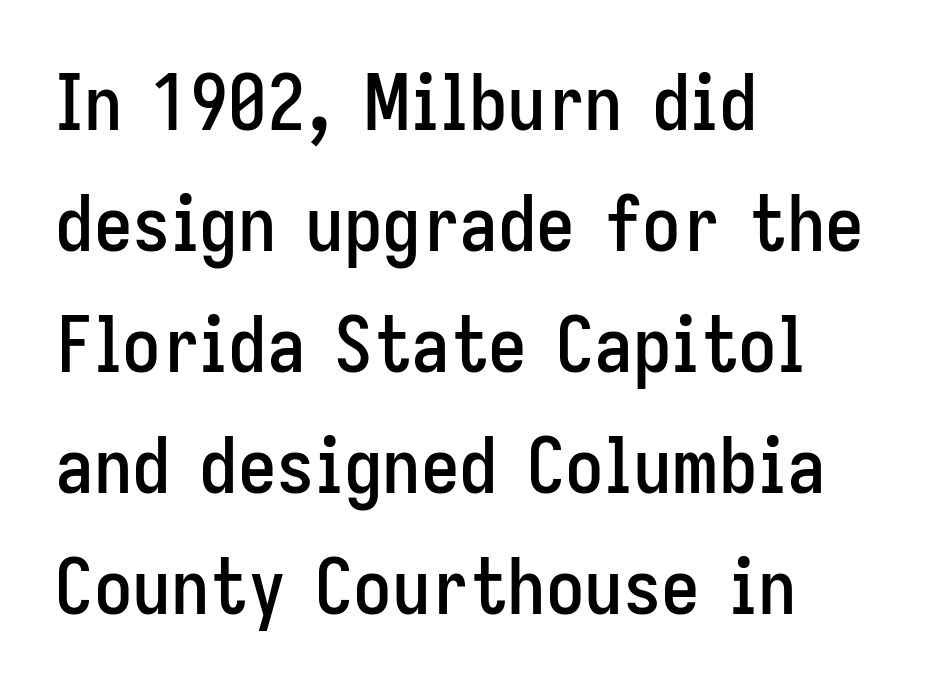
{"serif": "no", "italic": "no", "width": "condensed", "stroke_contrast": "low", "x_height": "medium", "monospaced": "no", "underline": "no", "align": "left", "line_spacing": "normal", "line_spacing_ratio": 1.57, "letter_spacing": "normal", "letter_spacing_em": 0.0, "glyph_px": 77}
